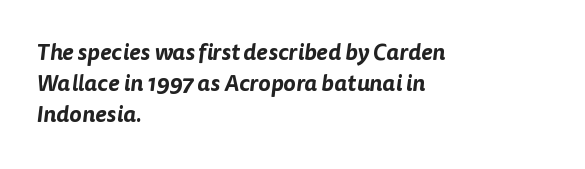
Characters follow at the spacing the type designer built in. Reading down the column, the eye jumps a familiar distance to each next line. Beneath every word, the page is bare. The typesetter chose a ragged-right arrangement here.
